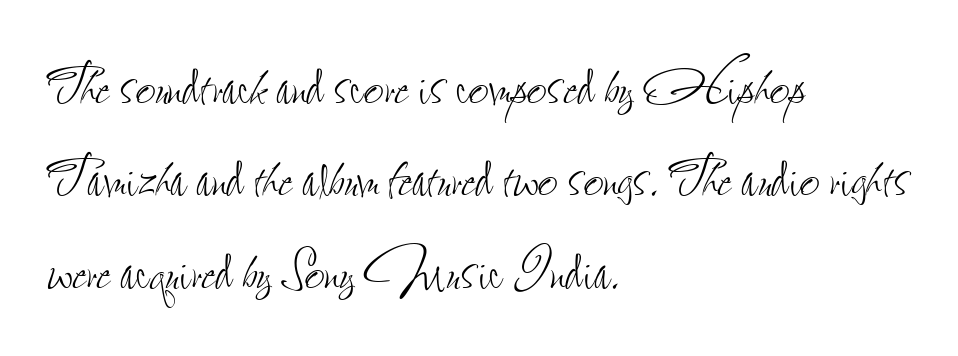
Q: Is the text bold? A: No.
Q: Is the text italic (slanted)? A: Yes.
Q: Is the text underlined? A: No.
Q: How is the paragraph aligned? A: Left-aligned.
Q: Is the spacing between letters normal or unusually wide? A: Normal.
Q: Is the spacing between lines tight, normal or loose? A: Normal.
Q: Width (condensed, normal, or wide)? A: Condensed.
Q: Stroke contrast? A: Low.
Q: x-height? A: Small.
Q: Monospaced? A: No.
